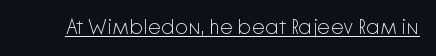
The image shows 21 px text type, upright; set normal letter spacing, underlined.
